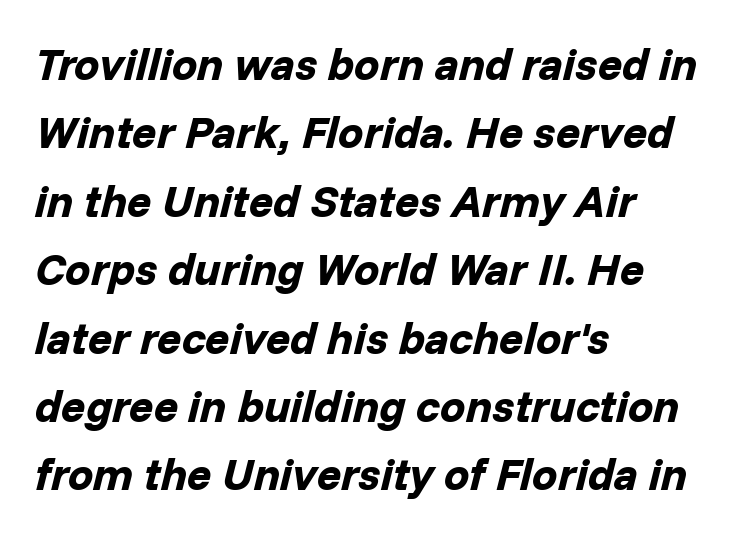
{"italic": "yes", "lean": "right", "slant_degrees": 14, "bold": "yes", "weight": "bold", "width": "normal", "stroke_contrast": "low", "x_height": "medium", "monospaced": "no", "underline": "no", "align": "left", "line_spacing": "normal", "line_spacing_ratio": 1.52, "letter_spacing": "normal", "letter_spacing_em": 0.0, "glyph_px": 45}
